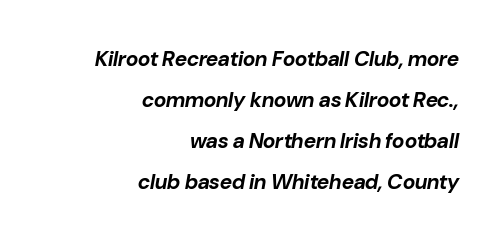
{"italic": "yes", "lean": "right", "slant_degrees": 10, "bold": "yes", "underline": "no", "align": "right", "line_spacing": "loose", "line_spacing_ratio": 1.96, "letter_spacing": "normal", "letter_spacing_em": 0.0, "glyph_px": 21}
